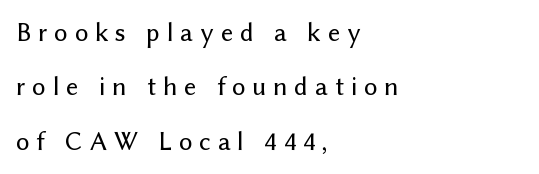
Q: Is the text italic (slanted)? A: No, it is upright.
Q: Is the text underlined? A: No.
Q: How is the paragraph aligned? A: Left-aligned.
Q: Is the spacing between letters normal or unusually wide? A: Unusually wide.
Q: Is the spacing between lines tight, normal or loose? A: Loose.
